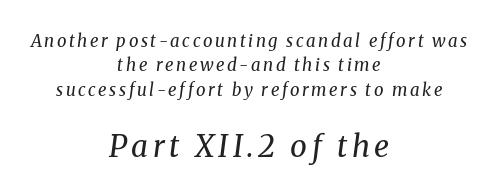
Q: Is the text bold? A: No.
Q: Is the text italic (slanted)? A: Yes, it leans right by about 8 degrees.
Q: Is the typeface a serif or a sans-serif typeface? A: Serif.
Q: Is the text underlined? A: No.
Q: How is the paragraph aligned? A: Centered.
Q: Is the spacing between lines tight, normal or loose? A: Normal.
Q: Which block of text is set in a larger size, the first (top) or the second (bottom)? A: The second (bottom) one.
Q: Width (condensed, normal, or wide)? A: Normal.
Q: Stroke contrast? A: Medium.
Q: x-height? A: Medium.
Q: Monospaced? A: No.
